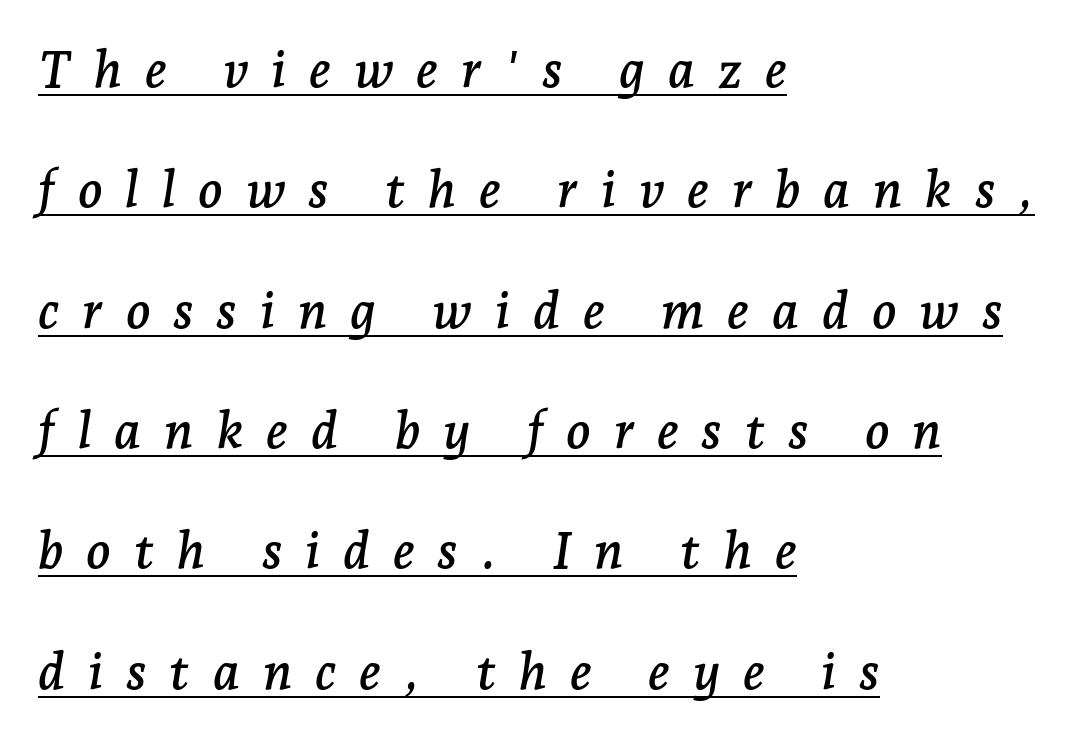
{"serif": "yes", "italic": "yes", "lean": "right", "slant_degrees": 7, "width": "normal", "stroke_contrast": "low", "x_height": "medium", "monospaced": "no", "underline": "yes", "align": "left", "line_spacing": "loose", "line_spacing_ratio": 2.36, "letter_spacing": "wide", "letter_spacing_em": 0.45, "glyph_px": 51}
